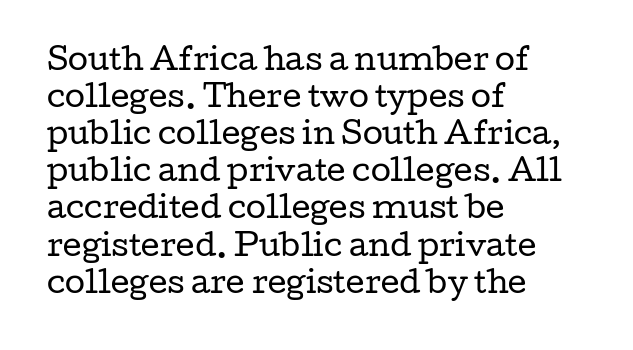
Q: Is the text bold? A: No.
Q: Is the text italic (slanted)? A: No, it is upright.
Q: Is the typeface a serif or a sans-serif typeface? A: Serif.
Q: Is the text underlined? A: No.
Q: How is the paragraph aligned? A: Left-aligned.
Q: Is the spacing between letters normal or unusually wide? A: Normal.
Q: Is the spacing between lines tight, normal or loose? A: Normal.
Q: Width (condensed, normal, or wide)? A: Wide.
Q: Stroke contrast? A: Low.
Q: x-height? A: Medium.
Q: Monospaced? A: No.
